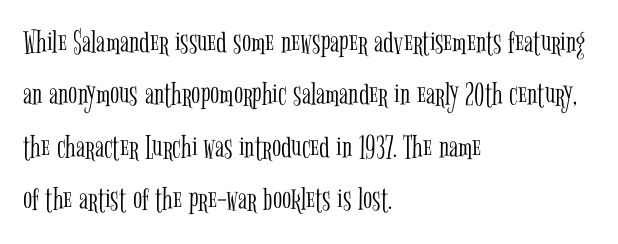
The image shows 34 px light, condensed serif type, upright; set left-aligned, normal line spacing (1.54x), normal letter spacing, not underlined; low stroke contrast and a medium x-height.
